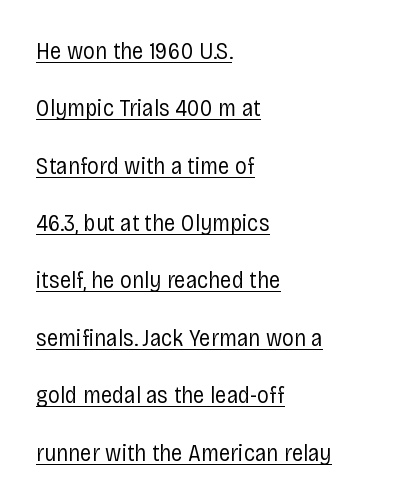
Q: Is the text bold? A: No.
Q: Is the text italic (slanted)? A: No, it is upright.
Q: Is the text underlined? A: Yes.
Q: How is the paragraph aligned? A: Left-aligned.
Q: Is the spacing between letters normal or unusually wide? A: Normal.
Q: Is the spacing between lines tight, normal or loose? A: Loose.
